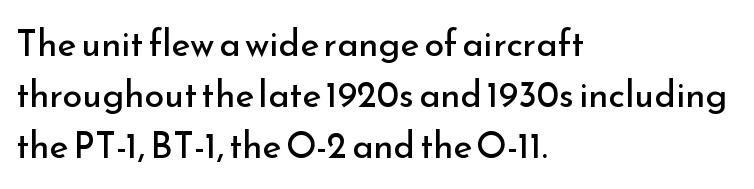
{"serif": "no", "italic": "no", "bold": "no", "weight": "regular", "width": "normal", "stroke_contrast": "low", "x_height": "small", "monospaced": "no", "underline": "no", "align": "left", "line_spacing": "normal", "line_spacing_ratio": 1.41, "letter_spacing": "normal", "letter_spacing_em": 0.0, "glyph_px": 36}
